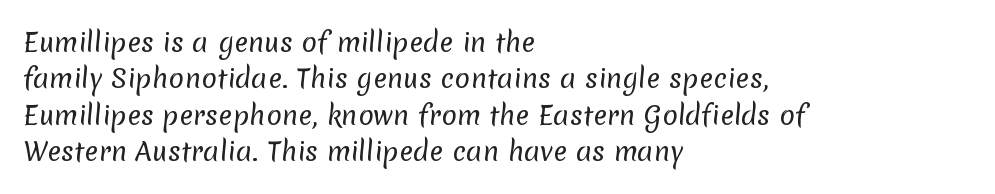
The image shows 26 px text type; set left-aligned, normal line spacing (1.4x), normal letter spacing, not underlined.
